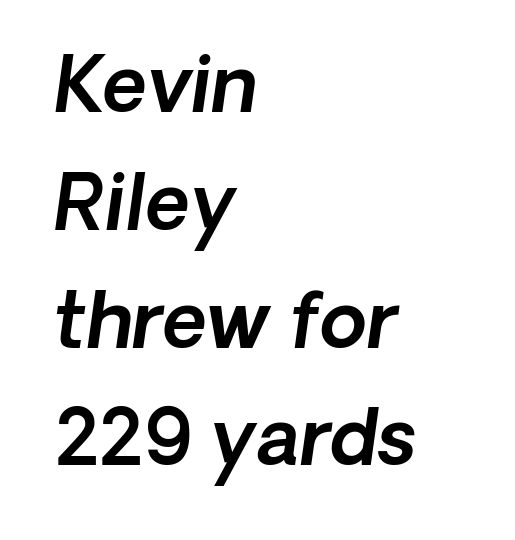
{"italic": "yes", "lean": "right", "slant_degrees": 8, "width": "normal", "x_height": "medium", "monospaced": "no", "underline": "no", "align": "left", "line_spacing": "normal", "line_spacing_ratio": 1.55, "letter_spacing": "normal", "letter_spacing_em": 0.0, "glyph_px": 76}
